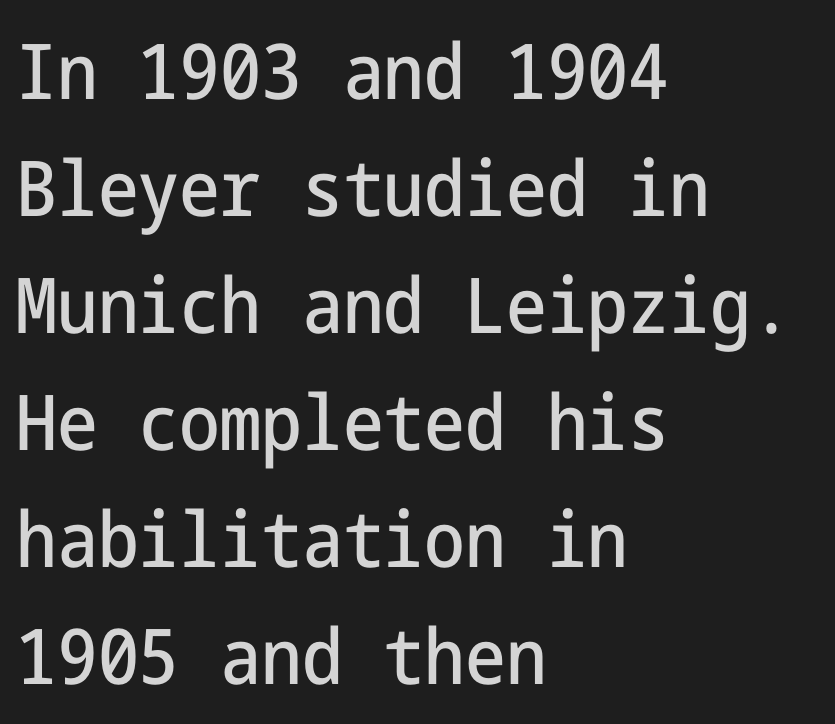
{"serif": "no", "italic": "no", "width": "condensed", "stroke_contrast": "low", "x_height": "medium", "underline": "no", "align": "left", "line_spacing": "normal", "line_spacing_ratio": 1.52, "letter_spacing": "normal", "letter_spacing_em": 0.0, "glyph_px": 77}
